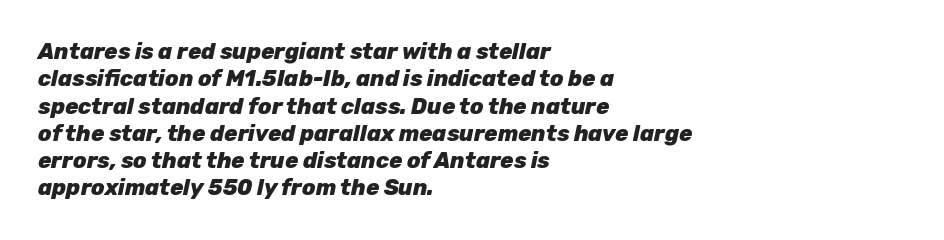
{"italic": "yes", "lean": "right", "slant_degrees": 12, "bold": "yes", "underline": "no", "align": "left", "line_spacing_ratio": 1.24, "letter_spacing": "normal", "letter_spacing_em": 0.0, "glyph_px": 22}
